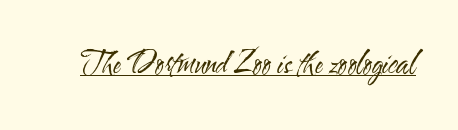
The image shows 30 px regular-weight, condensed sans-serif type; set normal letter spacing, underlined; medium stroke contrast and a small x-height.
